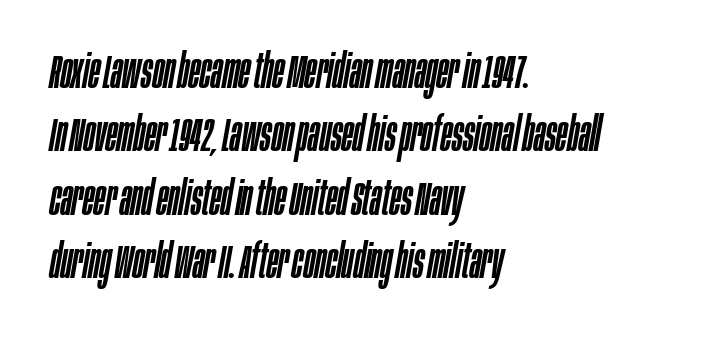
The image shows 47 px condensed type, italic (leaning right); set left-aligned, normal line spacing (1.35x), normal letter spacing, not underlined; low stroke contrast and a large x-height.
